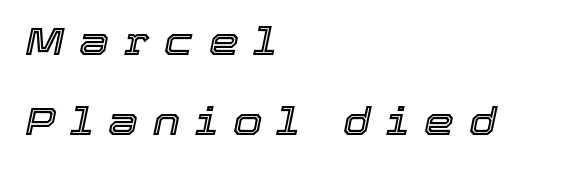
{"italic": "yes", "lean": "right", "slant_degrees": 12, "width": "normal", "x_height": "medium", "monospaced": "no", "underline": "no", "align": "left", "line_spacing": "loose", "line_spacing_ratio": 2.1, "letter_spacing": "wide", "letter_spacing_em": 0.39, "glyph_px": 38}
